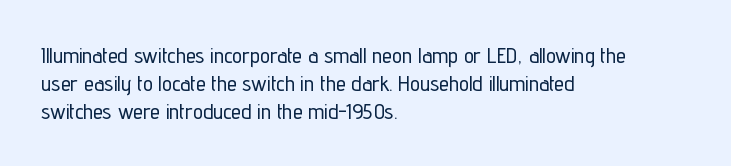
In terms of leading, this rendering sits right in the middle. Do the letters lean? They stand straight. These lines stack with their left ends in a neat column. The zone under the glyphs is completely vacant. The letters sit at their default tracking, neither squeezed nor spread.
